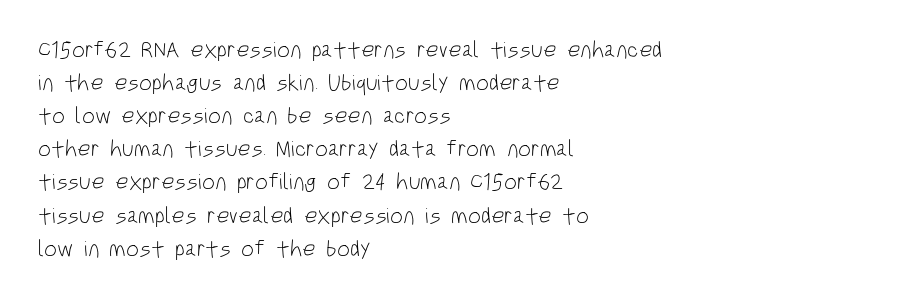
Q: Is the text bold? A: No.
Q: Is the text italic (slanted)? A: No, it is upright.
Q: Is the text underlined? A: No.
Q: How is the paragraph aligned? A: Left-aligned.
Q: Is the spacing between letters normal or unusually wide? A: Normal.
Q: Is the spacing between lines tight, normal or loose? A: Normal.
